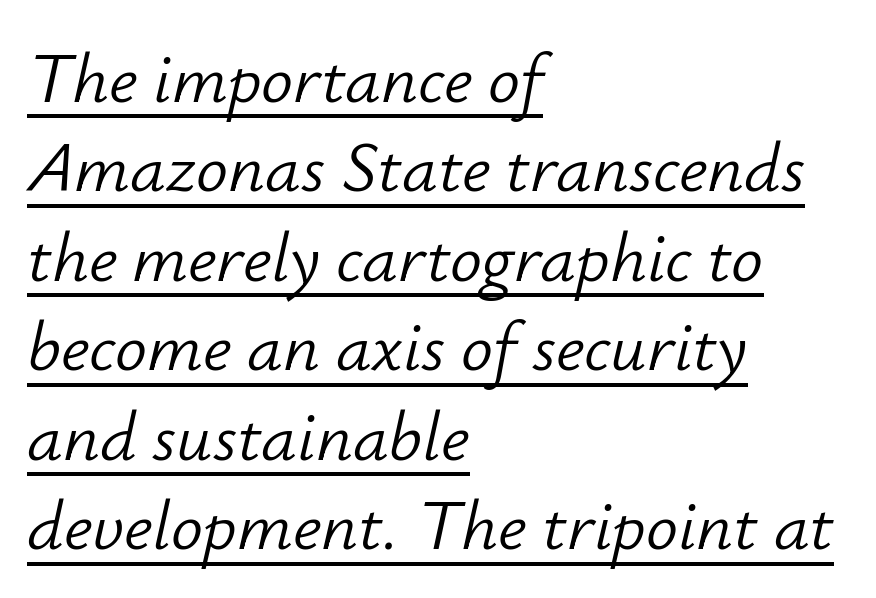
{"italic": "yes", "lean": "right", "slant_degrees": 12, "bold": "no", "weight": "light", "width": "normal", "stroke_contrast": "low", "x_height": "small", "monospaced": "no", "underline": "yes", "align": "left", "line_spacing": "normal", "line_spacing_ratio": 1.26, "letter_spacing": "normal", "letter_spacing_em": 0.0, "glyph_px": 71}
